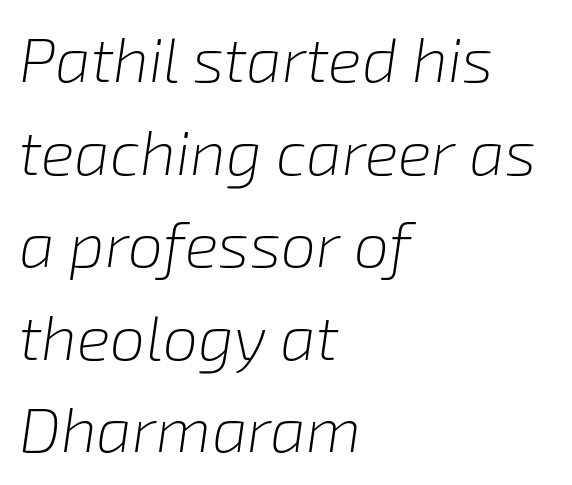
Q: Is the text bold? A: No.
Q: Is the text italic (slanted)? A: Yes, it leans right by about 8 degrees.
Q: Is the text underlined? A: No.
Q: How is the paragraph aligned? A: Left-aligned.
Q: Is the spacing between letters normal or unusually wide? A: Normal.
Q: Is the spacing between lines tight, normal or loose? A: Normal.
Q: Width (condensed, normal, or wide)? A: Normal.
Q: Stroke contrast? A: Low.
Q: x-height? A: Medium.
Q: Monospaced? A: No.
